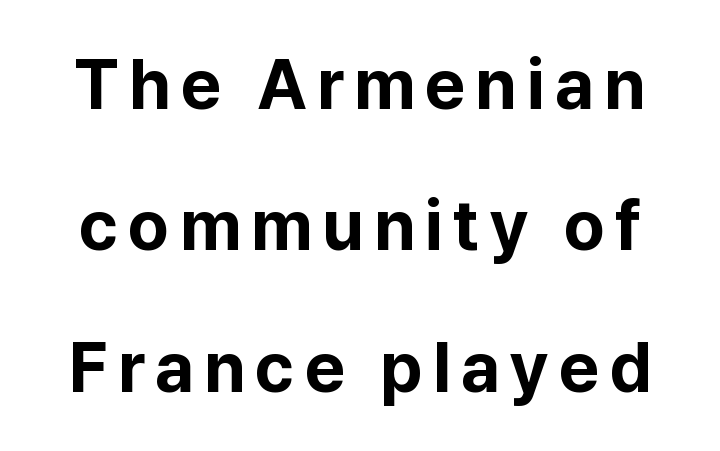
The image shows 70 px bold sans-serif type, upright; set loose line spacing (2.02x), not underlined; low stroke contrast and a medium x-height.
